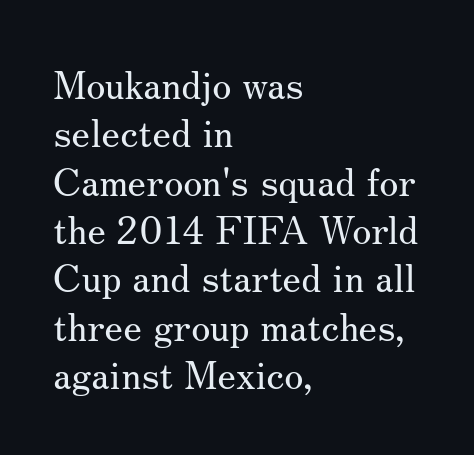
Does extra space separate the letters? No, they use regular spacing. Every stem runs plumb, perpendicular to the baseline. The space beneath each line is pristine and unruled. Is this a heavy cut? Hardly; it is regular or lighter.
